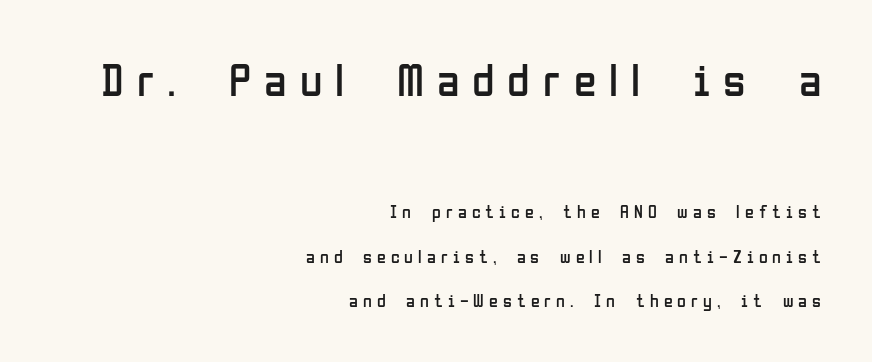
Q: Is the text bold? A: No.
Q: Is the text italic (slanted)? A: No, it is upright.
Q: Is the typeface a serif or a sans-serif typeface? A: Sans-serif.
Q: Is the text underlined? A: No.
Q: How is the paragraph aligned? A: Right-aligned.
Q: Is the spacing between letters normal or unusually wide? A: Unusually wide.
Q: Is the spacing between lines tight, normal or loose? A: Loose.
Q: Which block of text is set in a larger size, the first (top) or the second (bottom)? A: The first (top) one.
Q: Width (condensed, normal, or wide)? A: Condensed.
Q: Stroke contrast? A: Low.
Q: x-height? A: Medium.
Q: Monospaced? A: No.
